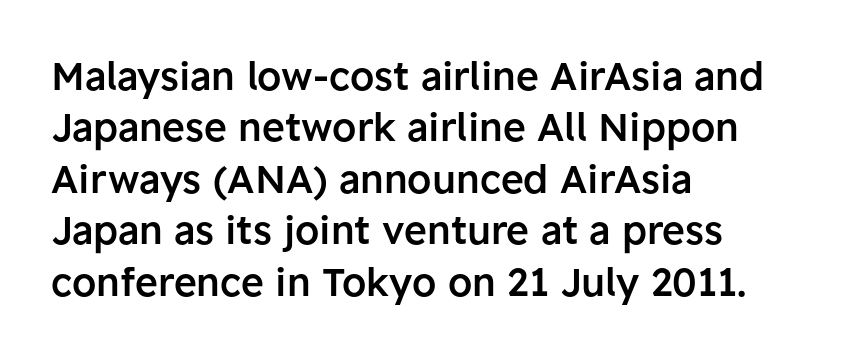
Every stem runs plumb, perpendicular to the baseline. A typesetter would call this proportional, since set widths differ per character. The text block is weighted toward the left margin, trailing off unevenly rightward. The rendering uses a semibold face; strokes are thickened but not to full bold.
